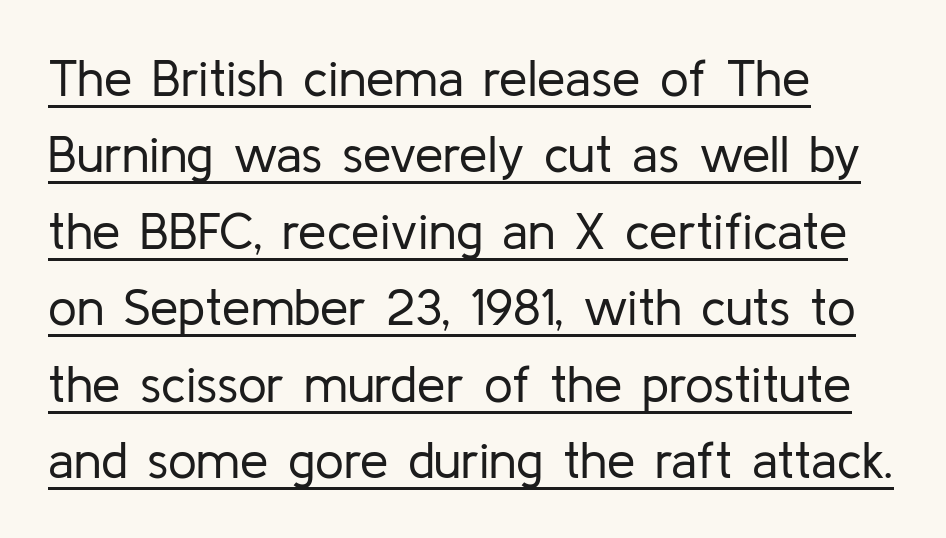
{"serif": "no", "italic": "no", "bold": "no", "weight": "regular", "width": "normal", "stroke_contrast": "low", "x_height": "medium", "monospaced": "no", "underline": "yes", "align": "left", "line_spacing": "normal", "line_spacing_ratio": 1.5, "letter_spacing": "normal", "letter_spacing_em": 0.0, "glyph_px": 51}
